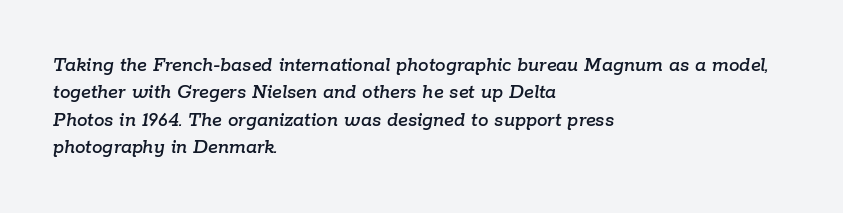
Is the block centered? No — it sits flush against the left margin. In terms of letterspacing, this is plain default setting. Style check: oblique. The space beneath each line is pristine and unruled. Interline gaps are of average width in this sample.
